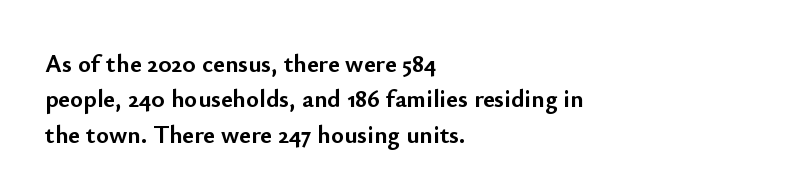
The strokes are fattened all the way to bold. Does the copy run flush right? No — it runs flush left. The face used here is rendered with its standard letterfit. Does the leading feel generous? No, just average. The typography opts for an upright posture over an oblique one.
